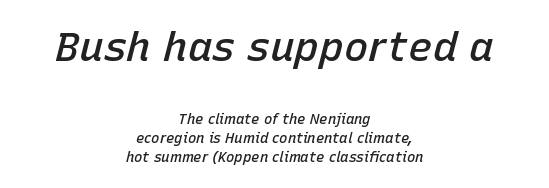
Q: Is the text bold? A: Semi-bold.
Q: Is the text italic (slanted)? A: Yes, it leans right by about 15 degrees.
Q: Is the text underlined? A: No.
Q: How is the paragraph aligned? A: Centered.
Q: Is the spacing between letters normal or unusually wide? A: Normal.
Q: Is the spacing between lines tight, normal or loose? A: Normal.
Q: Which block of text is set in a larger size, the first (top) or the second (bottom)? A: The first (top) one.
Q: Width (condensed, normal, or wide)? A: Normal.
Q: Stroke contrast? A: Low.
Q: x-height? A: Medium.
Q: Monospaced? A: No.
